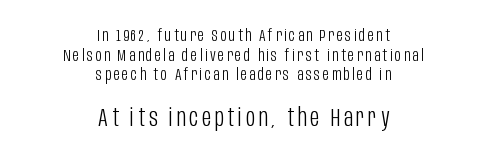
This sample trades vertical openness for compactness between lines. Underline: absent. The lower block of text is set noticeably larger than the block above it. Alignment: centered. These lines were composed using upright roman letters.
